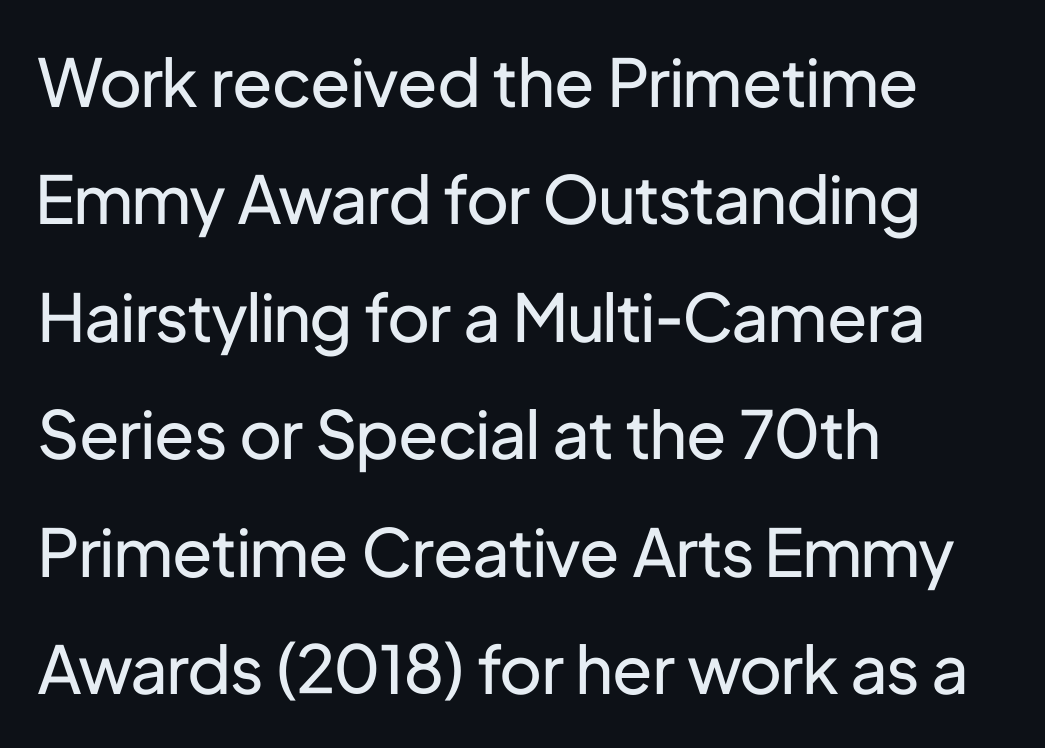
Short note: letters normally spaced. Letters have the restrained weight of plain body copy at most. The letters carry no serifs — their stems end cleanly without finishing strokes. Character widths vary here, with narrow letters taking less room than wide ones. The lettering holds an erect, upright posture throughout.
